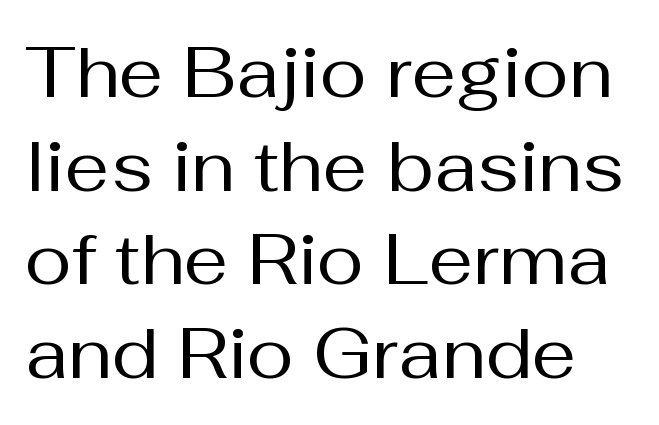
Q: Is the text bold? A: No.
Q: Is the text italic (slanted)? A: No, it is upright.
Q: Is the typeface a serif or a sans-serif typeface? A: Sans-serif.
Q: Is the text underlined? A: No.
Q: Is the spacing between letters normal or unusually wide? A: Normal.
Q: Is the spacing between lines tight, normal or loose? A: Normal.
Q: Width (condensed, normal, or wide)? A: Normal.
Q: Stroke contrast? A: Medium.
Q: x-height? A: Medium.
Q: Monospaced? A: No.
